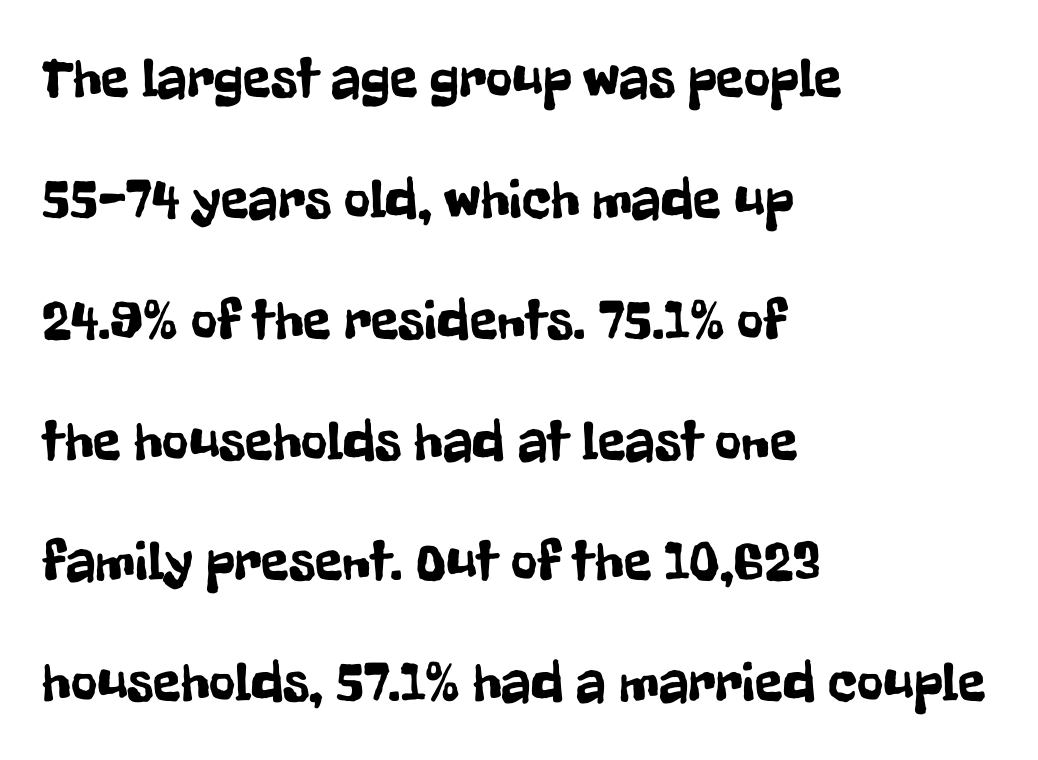
The image shows 57 px condensed sans-serif type, upright; set left-aligned, loose line spacing (2.12x), normal letter spacing, not underlined; low stroke contrast and a medium x-height.
